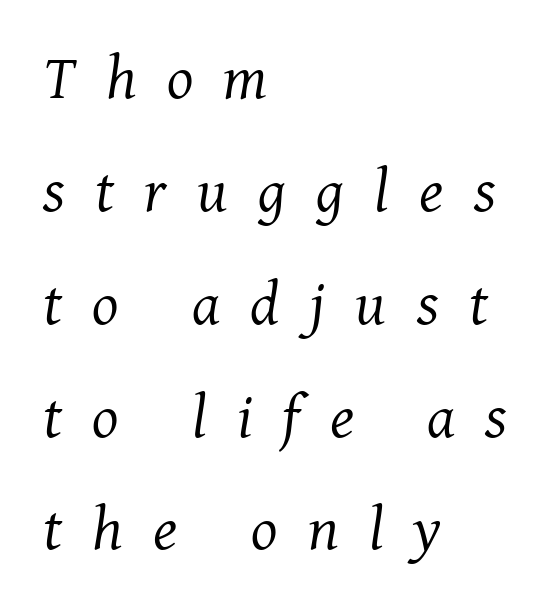
The image shows 62 px regular-weight serif type, italic (leaning right); set left-aligned, line spacing 1.82x, unusually wide letter spacing (+0.49 em), not underlined; medium stroke contrast and a medium x-height.
